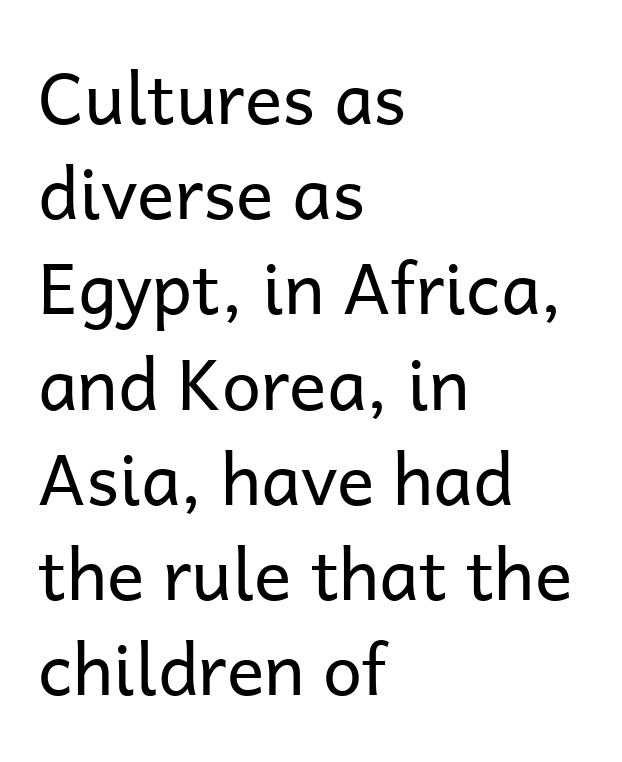
The image shows 70 px regular-weight sans-serif type, upright; set left-aligned, normal line spacing (1.36x), normal letter spacing, not underlined; low stroke contrast and a medium x-height.
